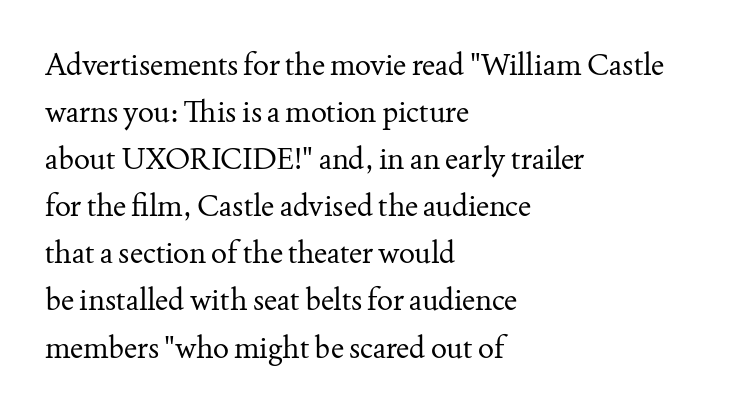
Q: Is the text bold? A: No.
Q: Is the text italic (slanted)? A: No, it is upright.
Q: Is the typeface a serif or a sans-serif typeface? A: Serif.
Q: Is the text underlined? A: No.
Q: How is the paragraph aligned? A: Left-aligned.
Q: Is the spacing between letters normal or unusually wide? A: Normal.
Q: Is the spacing between lines tight, normal or loose? A: Normal.
Q: Width (condensed, normal, or wide)? A: Normal.
Q: Stroke contrast? A: Medium.
Q: x-height? A: Small.
Q: Monospaced? A: No.
